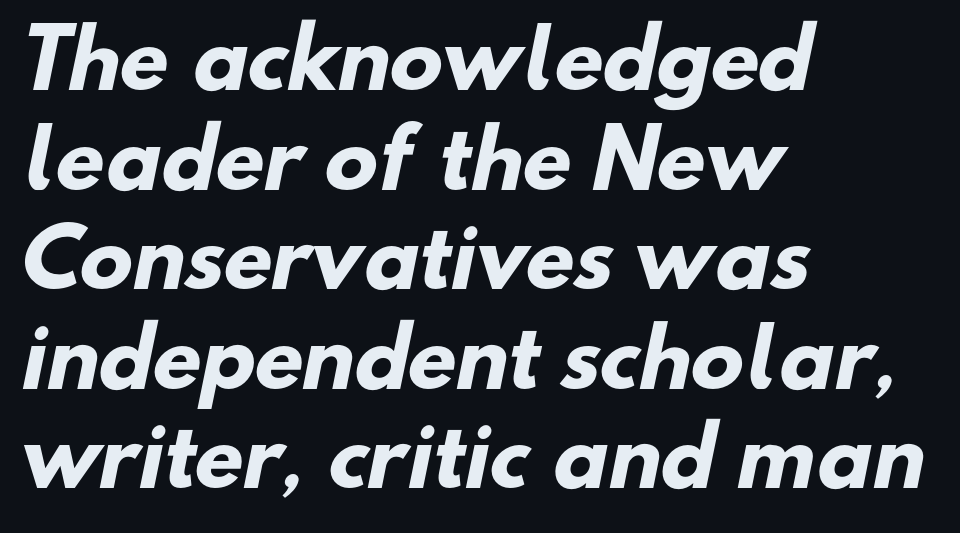
The image shows 79 px heavy sans-serif type; set left-aligned, normal line spacing (1.26x), normal letter spacing, not underlined; low stroke contrast and a small x-height.
